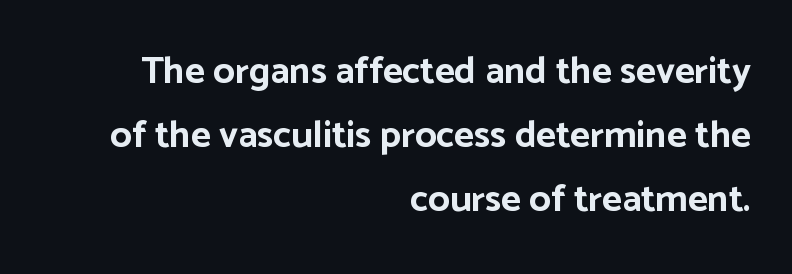
The setting favours the right margin, as signatures and pull-quotes sometimes do. Notice how descenders clear the ascenders below comfortably — that's standard leading. Think of a printed novel: that variable character pitch is what you see here. On the weight axis this lands at bold, roughly 700. Letters rest on an invisible, unmarked baseline. Words appear dense and cohesive because spacing is normal.
